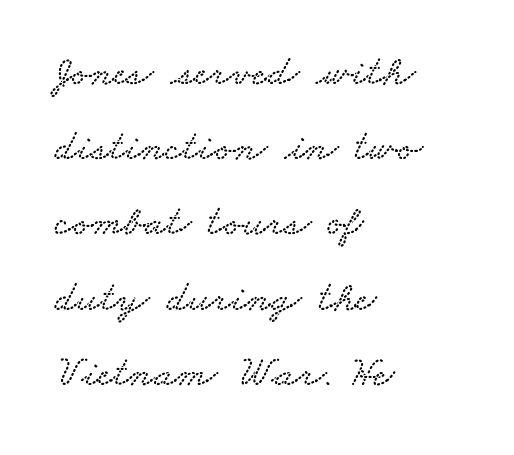
Descender tails drop into unmarked territory. Tracking value appears to be zero — textbook default spacing. Note the varied advance widths — an 'i' is clearly narrower than an 'm'. Does the copy run flush right? No — it runs flush left.
